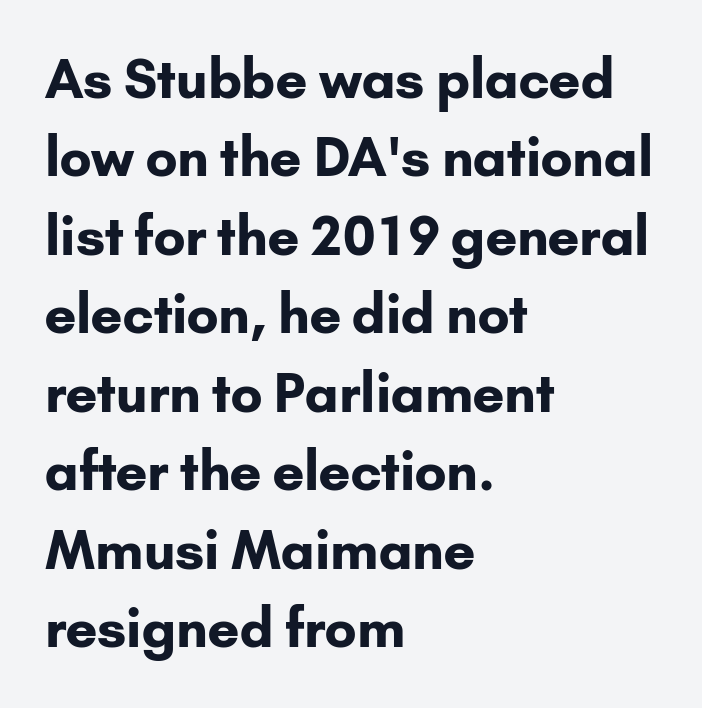
{"serif": "no", "italic": "no", "bold": "yes", "weight": "bold", "width": "normal", "stroke_contrast": "low", "x_height": "small", "monospaced": "no", "underline": "no", "align": "left", "line_spacing": "normal", "line_spacing_ratio": 1.48, "letter_spacing": "normal", "letter_spacing_em": 0.0, "glyph_px": 53}
